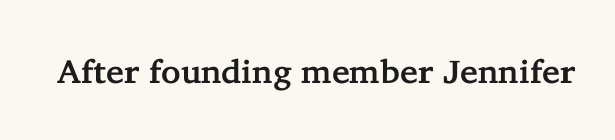
{"serif": "yes", "italic": "no", "width": "normal", "stroke_contrast": "low", "x_height": "medium", "monospaced": "no", "underline": "no", "letter_spacing": "normal", "letter_spacing_em": 0.0, "glyph_px": 33}
